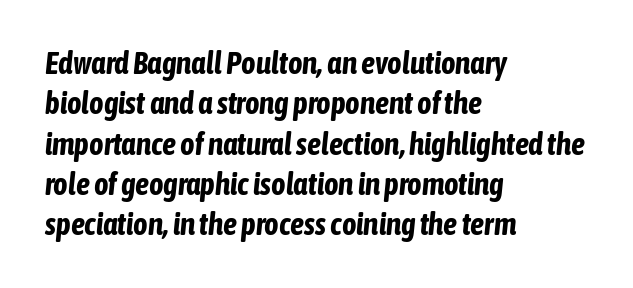
The image shows 31 px bold, condensed type, italic (leaning right); set left-aligned, normal line spacing (1.3x), normal letter spacing, not underlined; low stroke contrast and a medium x-height.
